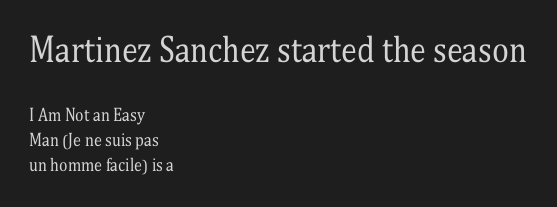
Q: Is the text bold? A: No.
Q: Is the text italic (slanted)? A: No, it is upright.
Q: Is the typeface a serif or a sans-serif typeface? A: Serif.
Q: Is the text underlined? A: No.
Q: How is the paragraph aligned? A: Left-aligned.
Q: Is the spacing between letters normal or unusually wide? A: Normal.
Q: Is the spacing between lines tight, normal or loose? A: Normal.
Q: Which block of text is set in a larger size, the first (top) or the second (bottom)? A: The first (top) one.
Q: Width (condensed, normal, or wide)? A: Condensed.
Q: Stroke contrast? A: Medium.
Q: x-height? A: Medium.
Q: Monospaced? A: No.
